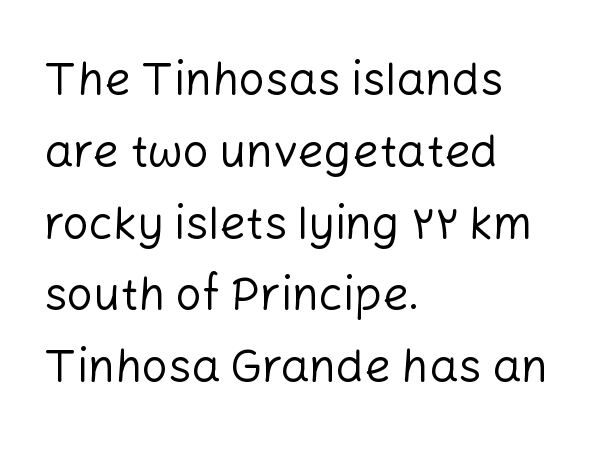
Q: Is the text bold? A: No.
Q: Is the text italic (slanted)? A: No, it is upright.
Q: Is the typeface a serif or a sans-serif typeface? A: Sans-serif.
Q: Is the text underlined? A: No.
Q: How is the paragraph aligned? A: Left-aligned.
Q: Is the spacing between letters normal or unusually wide? A: Normal.
Q: Is the spacing between lines tight, normal or loose? A: Normal.
Q: Width (condensed, normal, or wide)? A: Normal.
Q: Stroke contrast? A: Low.
Q: x-height? A: Medium.
Q: Monospaced? A: No.
